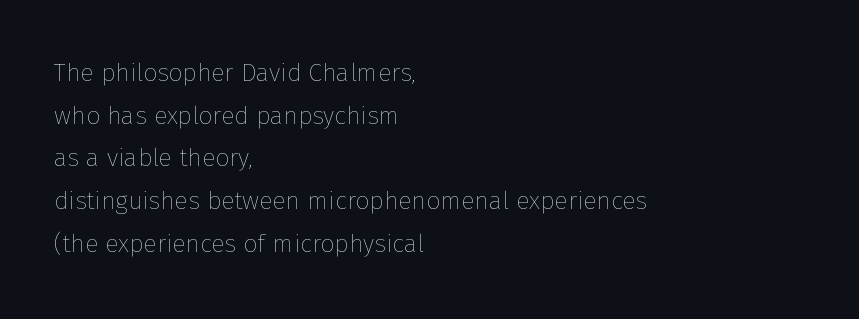
No extra ink here — the face is not bold. The compositor pushed each line to the left boundary. Compared with typical body copy, the letter spacing here is the same. Just letters on the line, the space beneath them empty. Unlike italic type, these characters show no tilt at all.
